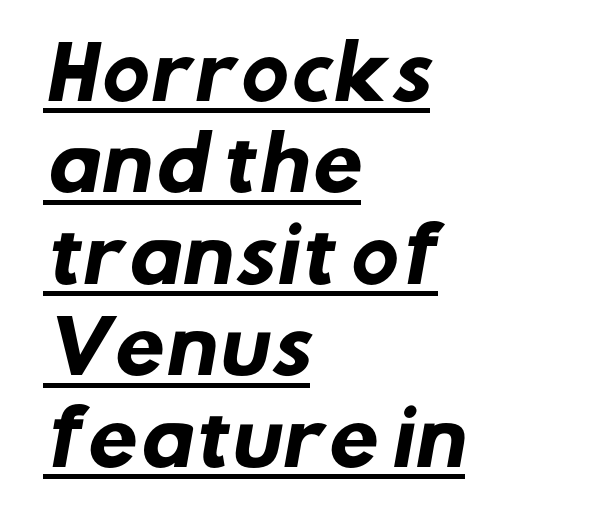
The image shows 72 px heavy sans-serif type; set left-aligned, normal line spacing (1.27x), normal letter spacing, underlined; low stroke contrast and a medium x-height.
